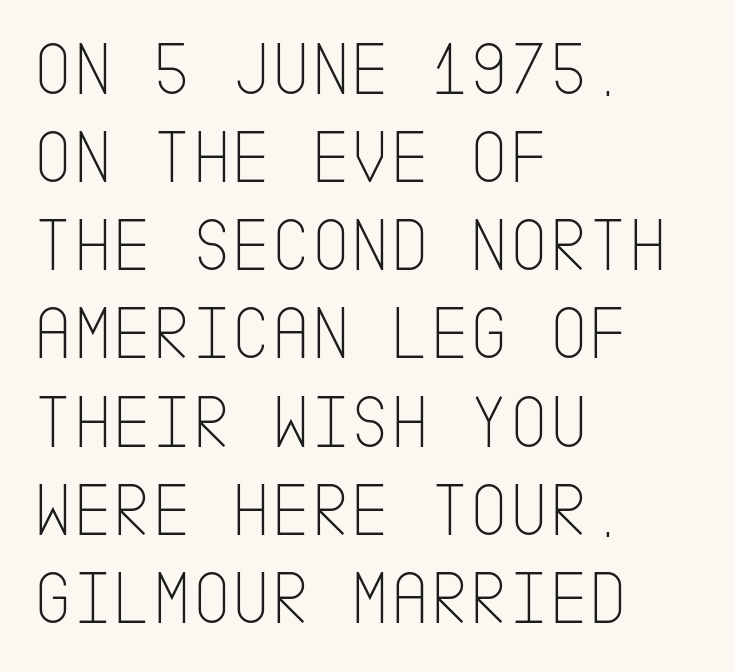
Q: Is the text bold? A: No.
Q: Is the text italic (slanted)? A: No, it is upright.
Q: Is the typeface a serif or a sans-serif typeface? A: Sans-serif.
Q: Is the text underlined? A: No.
Q: How is the paragraph aligned? A: Left-aligned.
Q: Is the spacing between letters normal or unusually wide? A: Normal.
Q: Width (condensed, normal, or wide)? A: Condensed.
Q: Stroke contrast? A: Low.
Q: x-height? A: Large.
